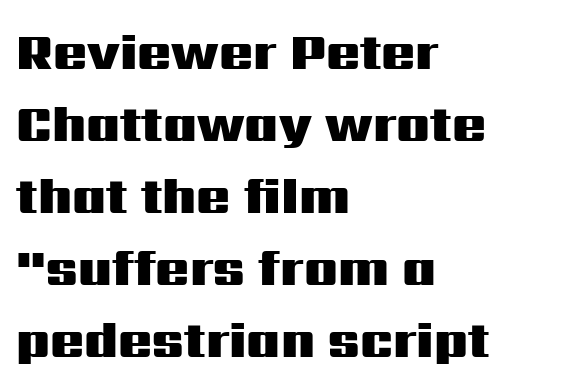
{"serif": "no", "italic": "no", "bold": "yes", "weight": "heavy", "width": "wide", "stroke_contrast": "medium", "x_height": "medium", "monospaced": "no", "underline": "no", "align": "left", "line_spacing": "normal", "line_spacing_ratio": 1.44, "letter_spacing": "normal", "letter_spacing_em": 0.0, "glyph_px": 50}
